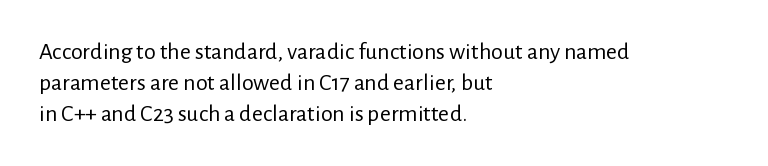
The image shows 24 px text type, upright; set left-aligned, normal line spacing (1.3x), normal letter spacing, not underlined.
